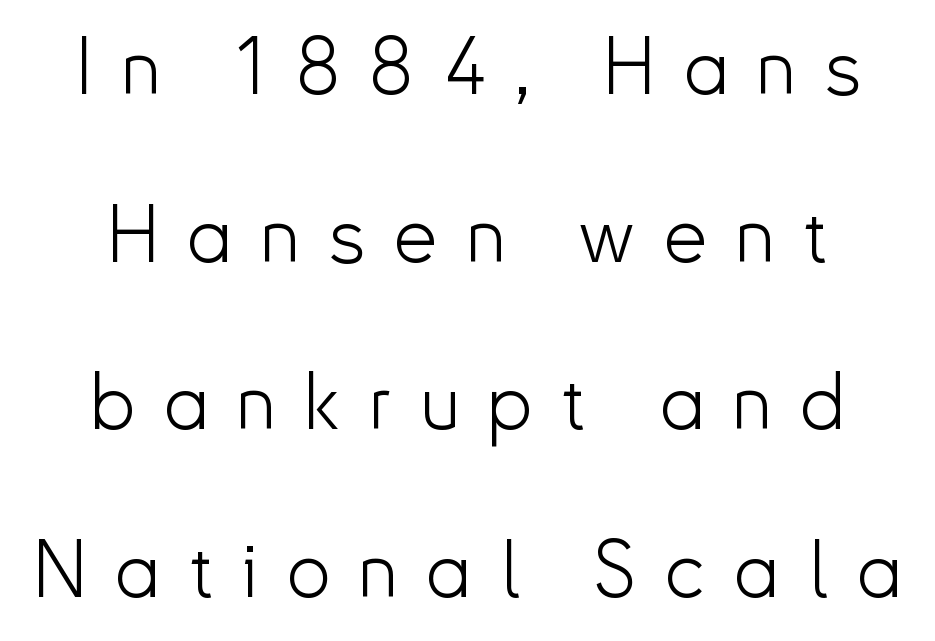
{"serif": "no", "italic": "no", "bold": "no", "weight": "light", "width": "normal", "stroke_contrast": "low", "x_height": "small", "monospaced": "no", "underline": "no", "line_spacing": "loose", "line_spacing_ratio": 2.15, "letter_spacing": "wide", "letter_spacing_em": 0.37, "glyph_px": 78}
